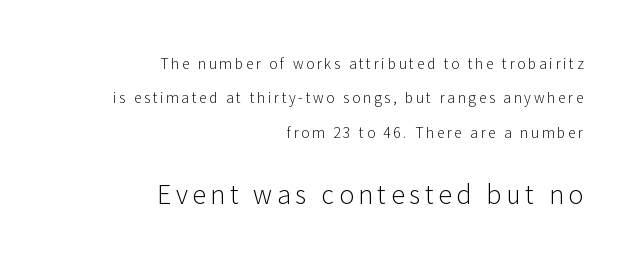
Q: Is the text bold? A: No.
Q: Is the text italic (slanted)? A: No, it is upright.
Q: Is the text underlined? A: No.
Q: How is the paragraph aligned? A: Right-aligned.
Q: Is the spacing between lines tight, normal or loose? A: Loose.
Q: Which block of text is set in a larger size, the first (top) or the second (bottom)? A: The second (bottom) one.
